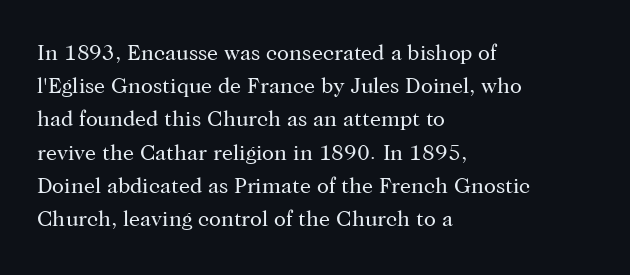
The image shows 22 px text type, upright; set left-aligned, normal line spacing (1.51x), normal letter spacing, not underlined.
